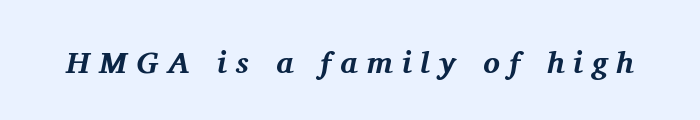
Q: Is the text bold? A: Yes.
Q: Is the text italic (slanted)? A: Yes, it leans right by about 11 degrees.
Q: Is the typeface a serif or a sans-serif typeface? A: Serif.
Q: Is the text underlined? A: No.
Q: Is the spacing between letters normal or unusually wide? A: Unusually wide.
Q: Width (condensed, normal, or wide)? A: Normal.
Q: Stroke contrast? A: Medium.
Q: x-height? A: Medium.
Q: Monospaced? A: No.
